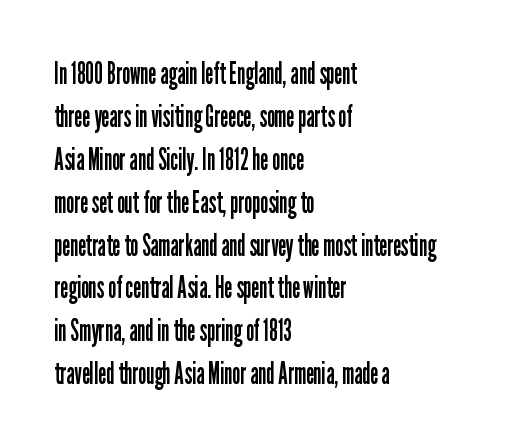
A typesetter would call this proportional, since set widths differ per character. Every stem runs plumb, perpendicular to the baseline. No word sits above an underline. Notice how the passage keeps a crisp vertical edge on the left only.
